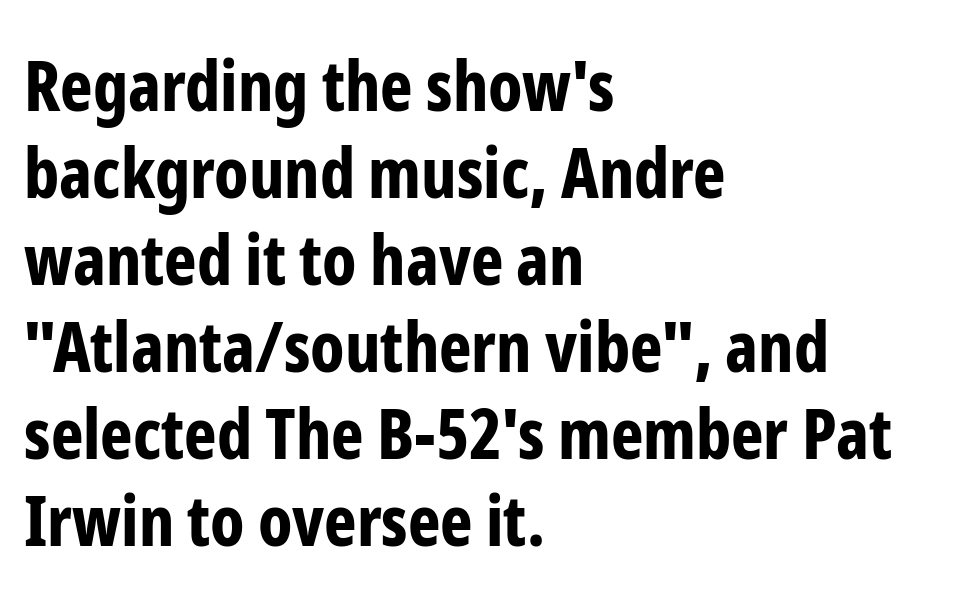
{"serif": "no", "italic": "no", "bold": "yes", "weight": "bold", "width": "condensed", "stroke_contrast": "low", "x_height": "medium", "monospaced": "no", "underline": "no", "align": "left", "line_spacing": "normal", "line_spacing_ratio": 1.26, "letter_spacing": "normal", "letter_spacing_em": 0.0, "glyph_px": 69}
